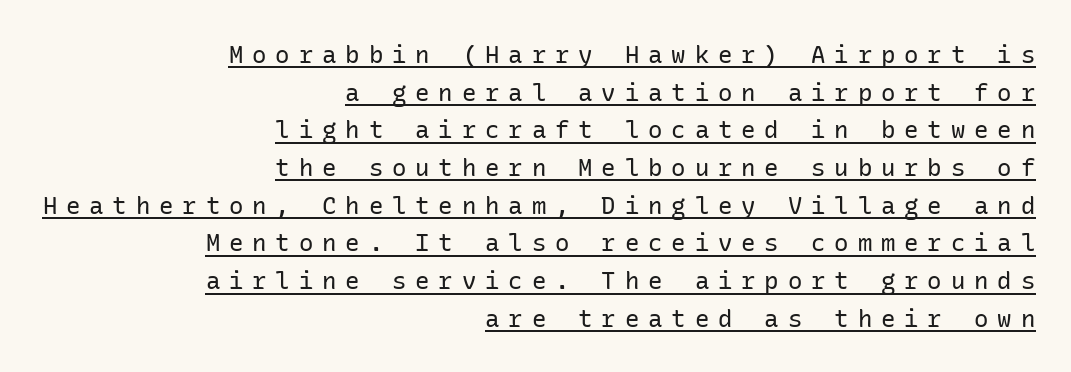
Inter-character spacing is expanded well beyond the font's built-in metrics. The type sits square on the baseline with zero lean. Students, observe: this is what conventionally led text looks like. Where is the straight margin? On the right. The face looks like a standard text weight, possibly lighter. Each line of the rendering has a horizontal stroke beneath the glyphs.
